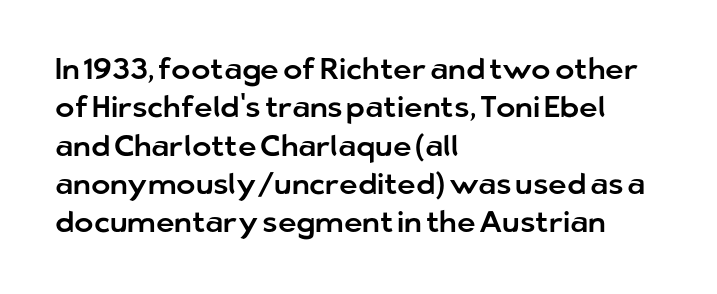
The image shows 29 px sans-serif type, upright; set left-aligned, normal line spacing (1.32x), normal letter spacing, not underlined; low stroke contrast and a medium x-height.
